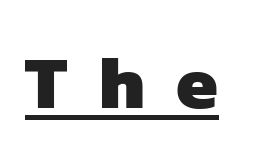
The image shows 75 px heavy sans-serif type; set unusually wide letter spacing (+0.42 em), underlined; low stroke contrast and a medium x-height.
